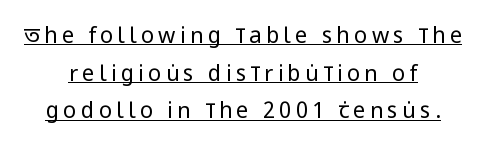
The image shows 22 px text type, upright; set centered, line spacing 1.71x, underlined.
